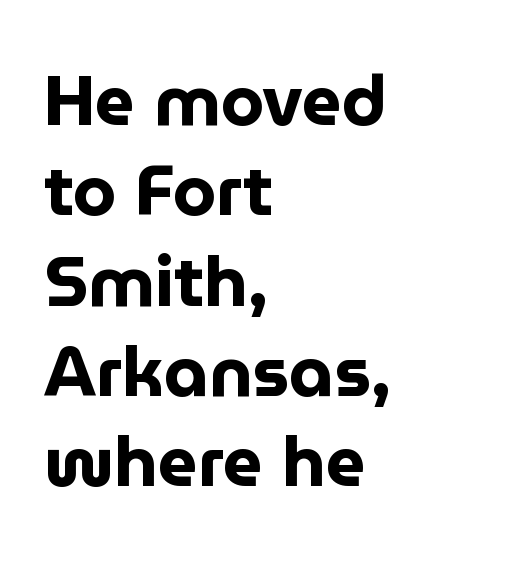
The image shows 70 px bold sans-serif type, upright; set left-aligned, normal line spacing (1.29x), normal letter spacing, not underlined; low stroke contrast and a medium x-height.
